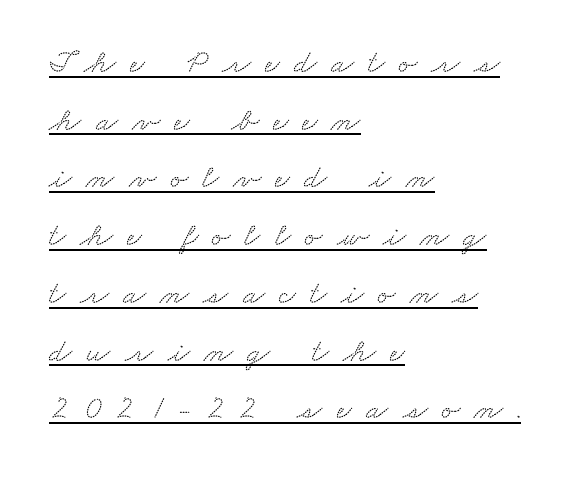
{"serif": "yes", "width": "wide", "stroke_contrast": "low", "x_height": "small", "monospaced": "no", "underline": "yes", "align": "left", "line_spacing_ratio": 1.75, "letter_spacing": "wide", "letter_spacing_em": 0.43, "glyph_px": 33}
